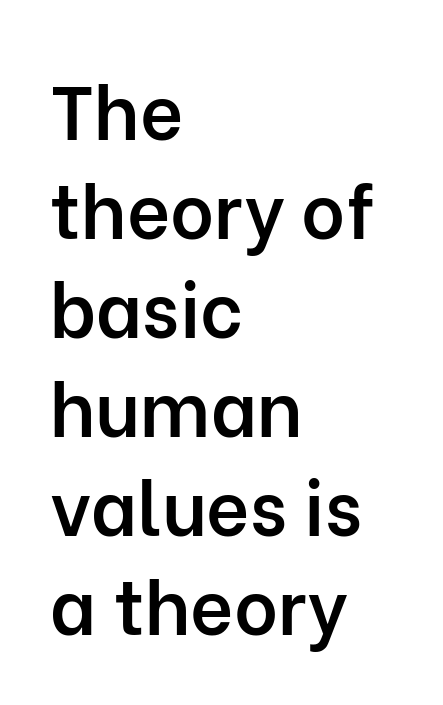
{"serif": "no", "italic": "no", "bold": "semi", "weight": "semibold", "width": "normal", "stroke_contrast": "low", "x_height": "medium", "monospaced": "no", "underline": "no", "align": "left", "line_spacing": "normal", "line_spacing_ratio": 1.32, "letter_spacing": "normal", "letter_spacing_em": 0.0, "glyph_px": 75}
